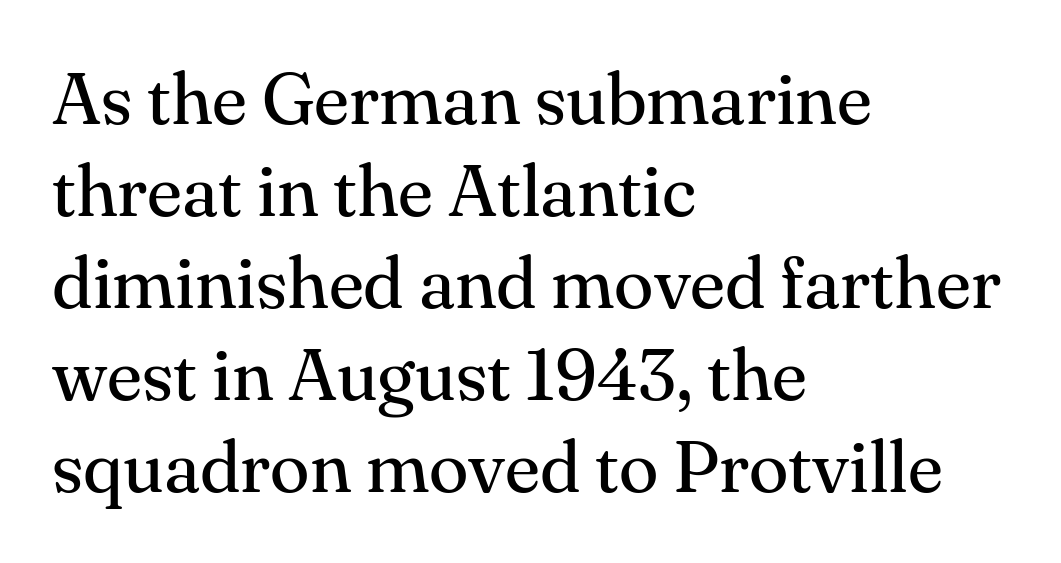
Q: Is the text bold? A: No.
Q: Is the text italic (slanted)? A: No, it is upright.
Q: Is the typeface a serif or a sans-serif typeface? A: Serif.
Q: Is the text underlined? A: No.
Q: How is the paragraph aligned? A: Left-aligned.
Q: Is the spacing between letters normal or unusually wide? A: Normal.
Q: Is the spacing between lines tight, normal or loose? A: Normal.
Q: Width (condensed, normal, or wide)? A: Normal.
Q: Stroke contrast? A: Medium.
Q: x-height? A: Small.
Q: Monospaced? A: No.
